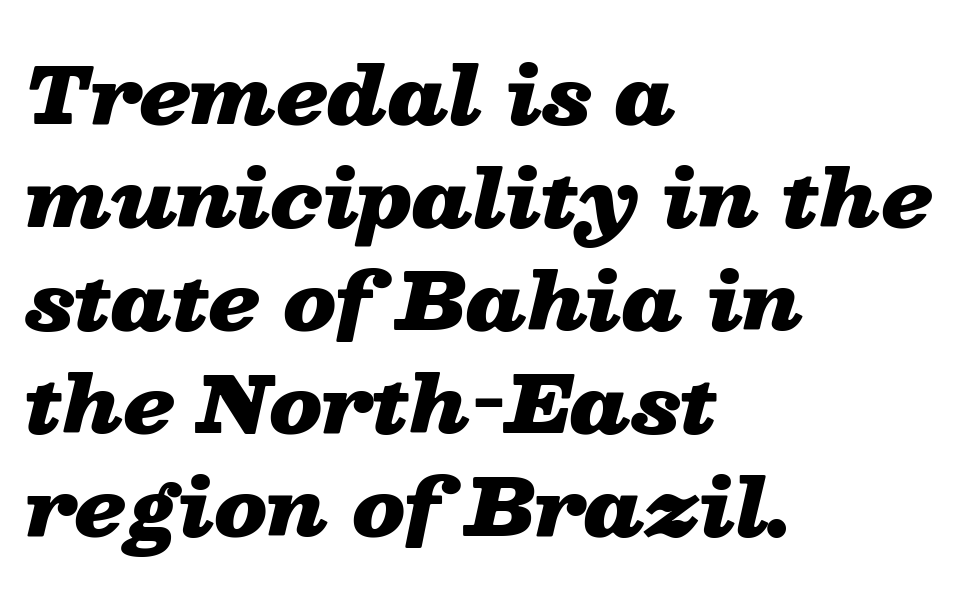
I'd describe the lettering as bold — thick and assertive. Look at the tracking — it's just the regular setting, nothing added. Descenders are the only things crossing below the line. The paragraph shown leans on its left margin. Is this a fixed-width face? No — the glyphs have proportional, varying widths.
